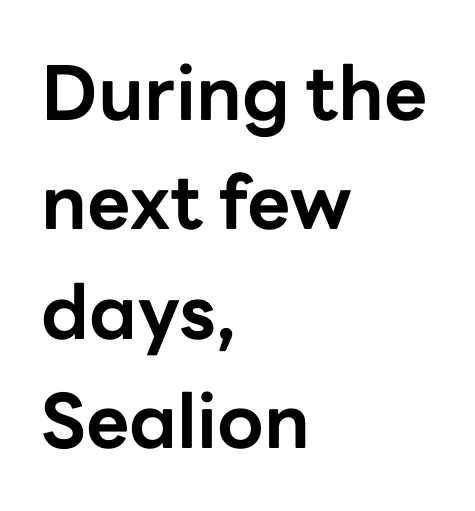
The image shows 75 px bold sans-serif type, upright; set left-aligned, normal line spacing (1.46x), normal letter spacing, not underlined; low stroke contrast and a medium x-height.
